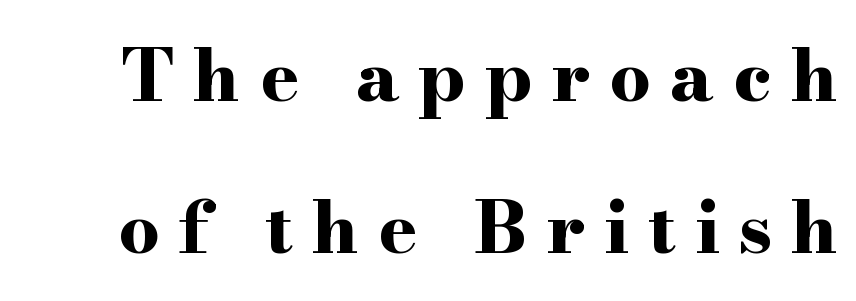
Q: Is the text bold? A: Yes.
Q: Is the text italic (slanted)? A: No, it is upright.
Q: Is the typeface a serif or a sans-serif typeface? A: Serif.
Q: Is the text underlined? A: No.
Q: Is the spacing between letters normal or unusually wide? A: Unusually wide.
Q: Is the spacing between lines tight, normal or loose? A: Loose.
Q: Width (condensed, normal, or wide)? A: Wide.
Q: Stroke contrast? A: High.
Q: x-height? A: Small.
Q: Monospaced? A: No.
